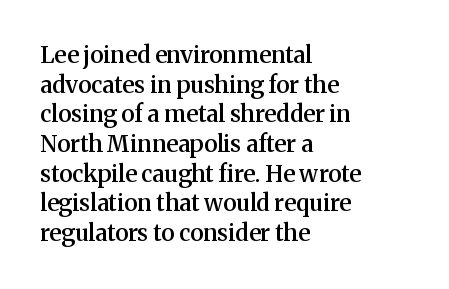
Q: Is the text bold? A: Semi-bold.
Q: Is the text italic (slanted)? A: No, it is upright.
Q: Is the text underlined? A: No.
Q: How is the paragraph aligned? A: Left-aligned.
Q: Is the spacing between letters normal or unusually wide? A: Normal.
Q: Is the spacing between lines tight, normal or loose? A: Normal.
